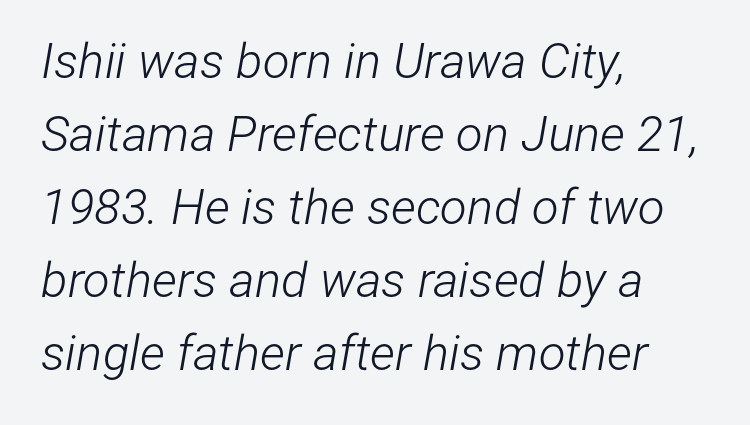
Q: Is the text bold? A: No.
Q: Is the text italic (slanted)? A: Yes, it leans right by about 12 degrees.
Q: Is the text underlined? A: No.
Q: How is the paragraph aligned? A: Left-aligned.
Q: Is the spacing between letters normal or unusually wide? A: Normal.
Q: Is the spacing between lines tight, normal or loose? A: Normal.
Q: Width (condensed, normal, or wide)? A: Condensed.
Q: Stroke contrast? A: Low.
Q: x-height? A: Medium.
Q: Monospaced? A: No.
